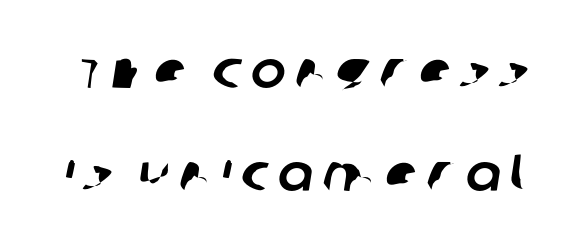
Do the characters align in a grid? No, the font is proportional. A typesetter would call this leading open, well beyond the default. This rendering employs a face without finishing strokes, i.e., a sans-serif. Decoration check: the copy has no underline.
